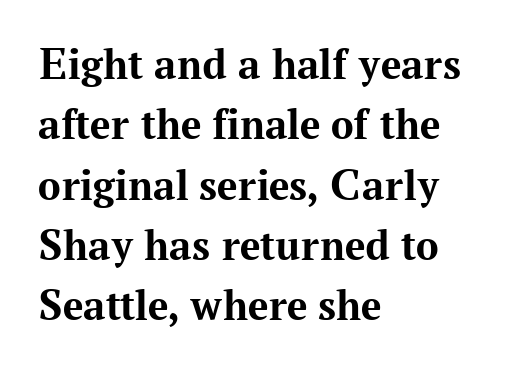
The image shows 45 px bold serif type, upright; set left-aligned, normal line spacing (1.34x), normal letter spacing, not underlined; medium stroke contrast and a medium x-height.
